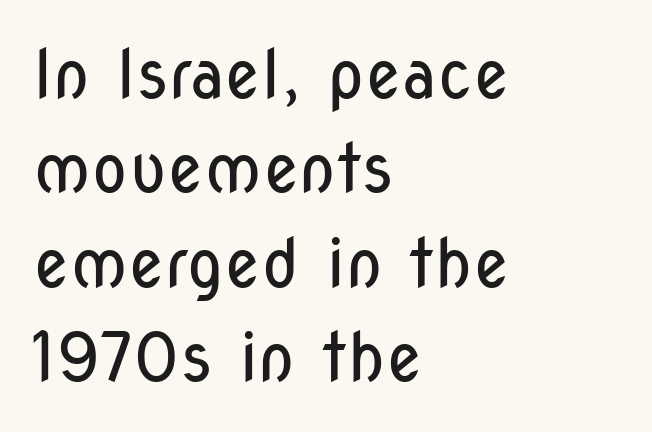
Serif or sans? Sans — the stroke terminals are bare. No extra tracking has been applied to these lines. The typeface has the unassuming heft of standard copy or less. Teacher's note: observe the even left margin — that is flush-left alignment.
